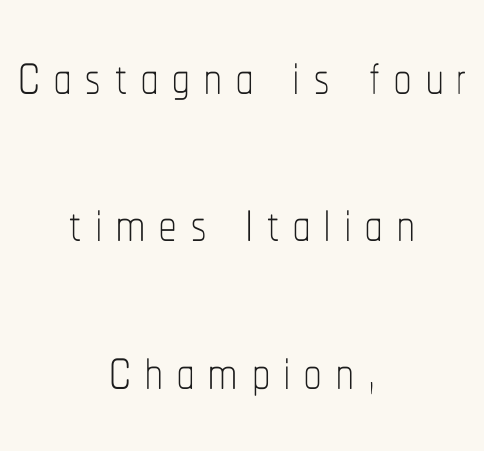
{"italic": "no", "bold": "no", "weight": "thin", "width": "condensed", "stroke_contrast": "low", "x_height": "medium", "monospaced": "no", "underline": "no", "align": "center", "line_spacing": "loose", "line_spacing_ratio": 1.94, "glyph_px": 76}
